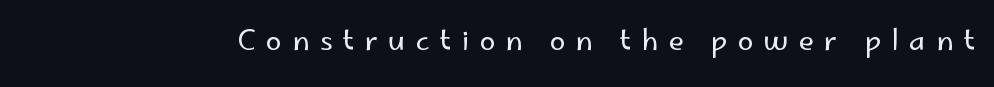
The image shows 28 px regular-weight sans-serif type, upright; set unusually wide letter spacing (+0.37 em), not underlined; low stroke contrast and a small x-height.
